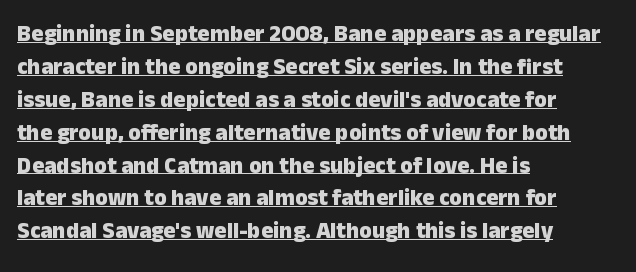
{"italic": "no", "bold": "yes", "underline": "yes", "align": "left", "line_spacing": "normal", "line_spacing_ratio": 1.43, "letter_spacing": "normal", "letter_spacing_em": 0.0, "glyph_px": 23}
